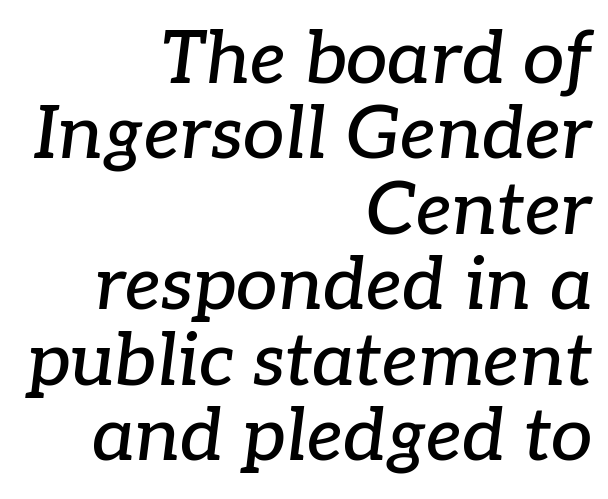
Q: Is the text italic (slanted)? A: Yes, it leans right by about 7 degrees.
Q: Is the typeface a serif or a sans-serif typeface? A: Serif.
Q: Is the text underlined? A: No.
Q: How is the paragraph aligned? A: Right-aligned.
Q: Is the spacing between letters normal or unusually wide? A: Normal.
Q: Is the spacing between lines tight, normal or loose? A: Tight.
Q: Width (condensed, normal, or wide)? A: Normal.
Q: Stroke contrast? A: Low.
Q: x-height? A: Medium.
Q: Monospaced? A: No.
